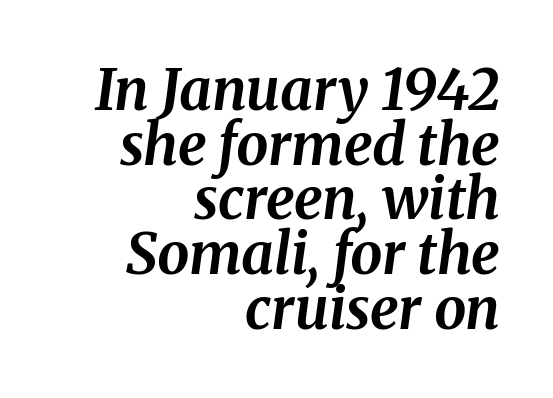
Quick note: underline off. Honestly, the letter spacing is just normal — you wouldn't notice it. The designer dialed line spacing down below the default. A dark, heavy texture on the line: the type is bold.
